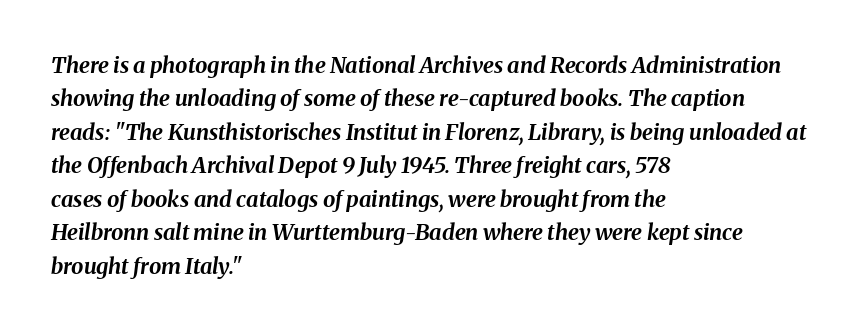
Q: Is the text bold? A: Yes.
Q: Is the text italic (slanted)? A: Yes, it leans right by about 8 degrees.
Q: Is the text underlined? A: No.
Q: How is the paragraph aligned? A: Left-aligned.
Q: Is the spacing between letters normal or unusually wide? A: Normal.
Q: Is the spacing between lines tight, normal or loose? A: Normal.
